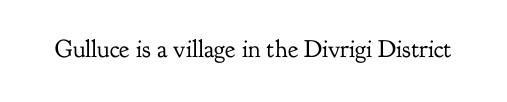
Q: Is the text bold? A: No.
Q: Is the text italic (slanted)? A: No, it is upright.
Q: Is the text underlined? A: No.
Q: Is the spacing between letters normal or unusually wide? A: Normal.
